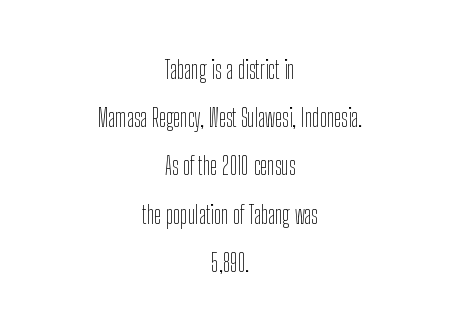
Q: Is the text bold? A: No.
Q: Is the text italic (slanted)? A: No, it is upright.
Q: Is the text underlined? A: No.
Q: How is the paragraph aligned? A: Centered.
Q: Is the spacing between letters normal or unusually wide? A: Normal.
Q: Is the spacing between lines tight, normal or loose? A: Loose.
